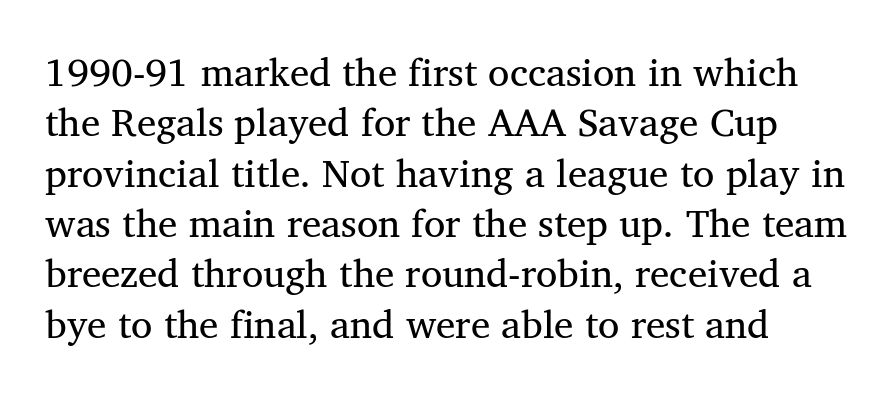
{"serif": "yes", "italic": "no", "bold": "no", "weight": "regular", "width": "normal", "stroke_contrast": "medium", "x_height": "medium", "monospaced": "no", "underline": "no", "align": "left", "line_spacing": "normal", "line_spacing_ratio": 1.29, "letter_spacing": "normal", "letter_spacing_em": 0.0, "glyph_px": 39}
